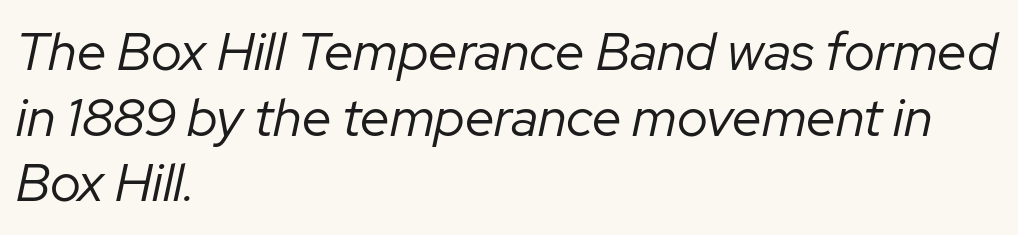
The image shows 53 px regular-weight type, italic (leaning right); set left-aligned, line spacing 1.24x, normal letter spacing, not underlined; low stroke contrast and a medium x-height.
